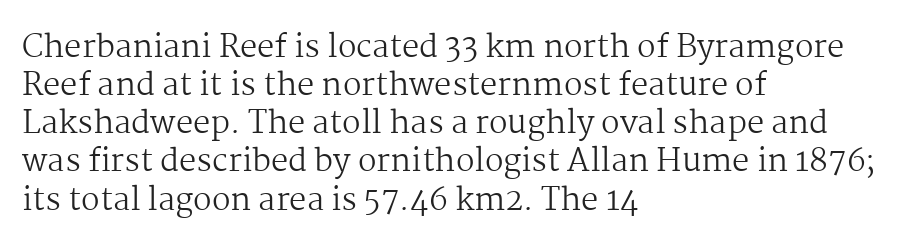
The image shows 31 px regular-weight serif type, upright; set left-aligned, line spacing 1.23x, normal letter spacing, not underlined; medium stroke contrast and a medium x-height.
